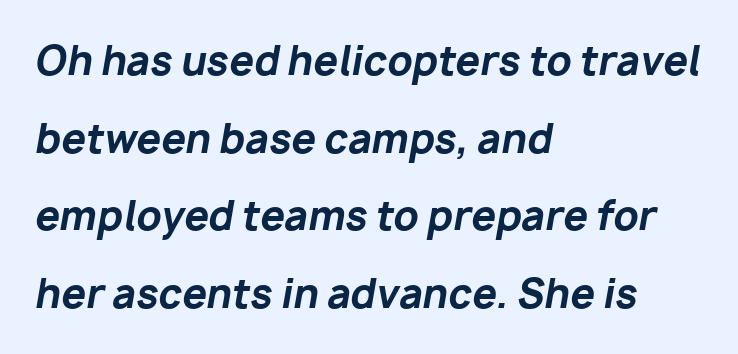
Q: Is the text bold? A: Yes.
Q: Is the text italic (slanted)? A: Yes, it leans right by about 10 degrees.
Q: Is the text underlined? A: No.
Q: How is the paragraph aligned? A: Left-aligned.
Q: Is the spacing between letters normal or unusually wide? A: Normal.
Q: Is the spacing between lines tight, normal or loose? A: Loose.
Q: Width (condensed, normal, or wide)? A: Normal.
Q: Stroke contrast? A: Low.
Q: x-height? A: Medium.
Q: Monospaced? A: No.
